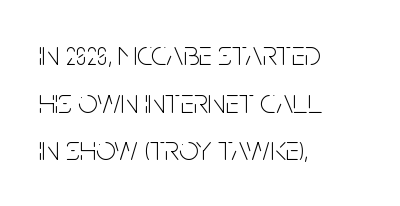
{"serif": "no", "italic": "no", "bold": "no", "weight": "thin", "width": "condensed", "stroke_contrast": "low", "x_height": "large", "monospaced": "no", "underline": "no", "align": "left", "line_spacing": "normal", "line_spacing_ratio": 1.4, "letter_spacing": "normal", "letter_spacing_em": 0.0, "glyph_px": 34}
